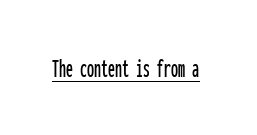
Q: Is the text italic (slanted)? A: No, it is upright.
Q: Is the typeface a serif or a sans-serif typeface? A: Sans-serif.
Q: Is the text underlined? A: Yes.
Q: Is the spacing between letters normal or unusually wide? A: Normal.
Q: Width (condensed, normal, or wide)? A: Condensed.
Q: Stroke contrast? A: Low.
Q: x-height? A: Medium.
Q: Monospaced? A: Yes.
